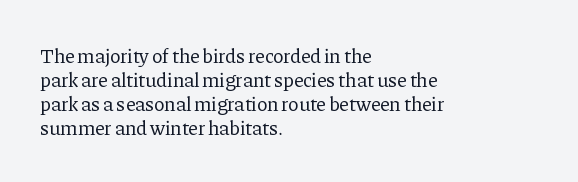
Q: Is the text bold? A: No.
Q: Is the text italic (slanted)? A: No, it is upright.
Q: Is the text underlined? A: No.
Q: How is the paragraph aligned? A: Left-aligned.
Q: Is the spacing between letters normal or unusually wide? A: Normal.
